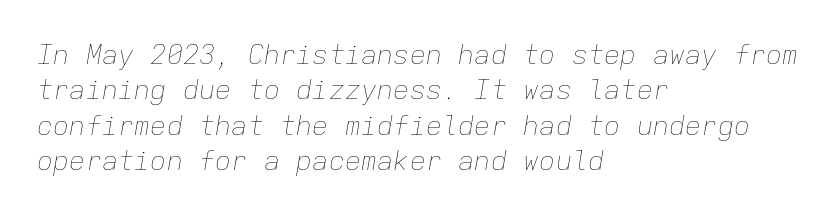
Q: Is the text bold? A: No.
Q: Is the text italic (slanted)? A: Yes, it leans right by about 9 degrees.
Q: Is the text underlined? A: No.
Q: How is the paragraph aligned? A: Left-aligned.
Q: Is the spacing between letters normal or unusually wide? A: Normal.
Q: Is the spacing between lines tight, normal or loose? A: Normal.
